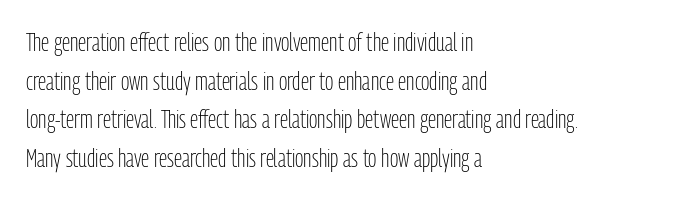
The image shows 25 px text type, upright; set left-aligned, normal line spacing (1.55x), normal letter spacing, not underlined.
